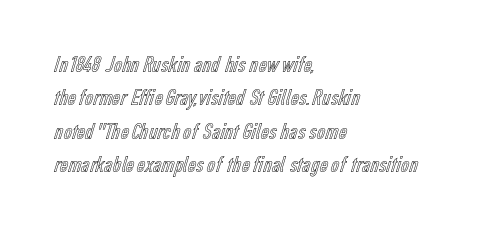
Q: Is the text italic (slanted)? A: Yes.
Q: Is the text underlined? A: No.
Q: How is the paragraph aligned? A: Left-aligned.
Q: Is the spacing between letters normal or unusually wide? A: Normal.
Q: Is the spacing between lines tight, normal or loose? A: Normal.
